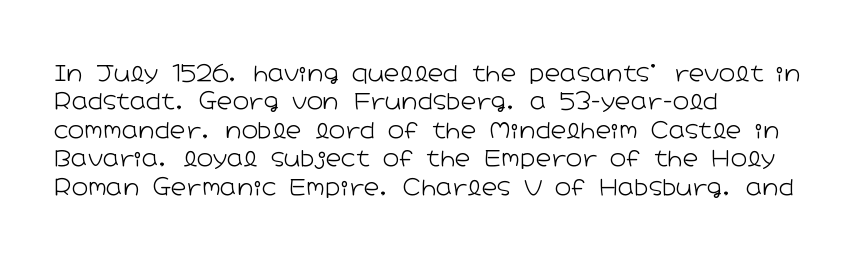
{"italic": "no", "bold": "no", "underline": "no", "align": "left", "line_spacing": "normal", "line_spacing_ratio": 1.29, "letter_spacing": "normal", "letter_spacing_em": 0.0, "glyph_px": 22}
